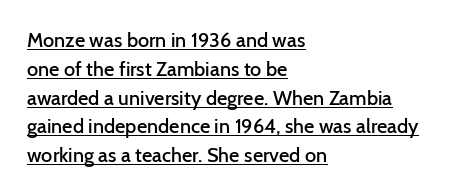
{"italic": "no", "bold": "semi", "underline": "yes", "align": "left", "line_spacing": "normal", "line_spacing_ratio": 1.44, "letter_spacing": "normal", "letter_spacing_em": 0.0, "glyph_px": 20}
